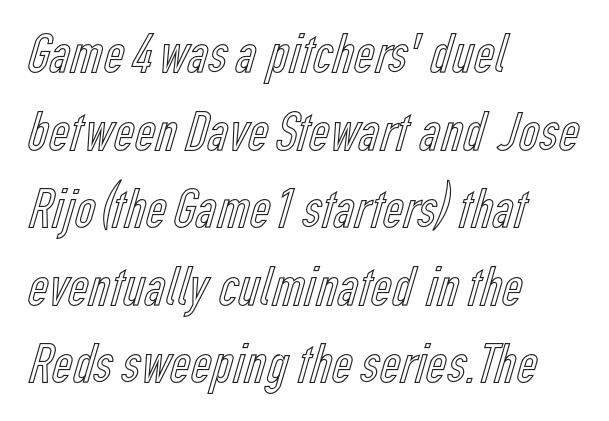
Q: Is the text italic (slanted)? A: Yes.
Q: Is the text underlined? A: No.
Q: How is the paragraph aligned? A: Left-aligned.
Q: Is the spacing between letters normal or unusually wide? A: Normal.
Q: Is the spacing between lines tight, normal or loose? A: Normal.
Q: Width (condensed, normal, or wide)? A: Condensed.
Q: x-height? A: Medium.
Q: Monospaced? A: No.
